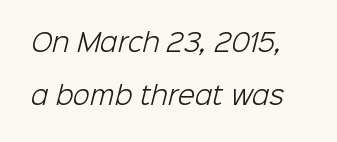
Q: Is the text bold? A: No.
Q: Is the text underlined? A: No.
Q: Is the spacing between letters normal or unusually wide? A: Normal.
Q: Is the spacing between lines tight, normal or loose? A: Loose.
